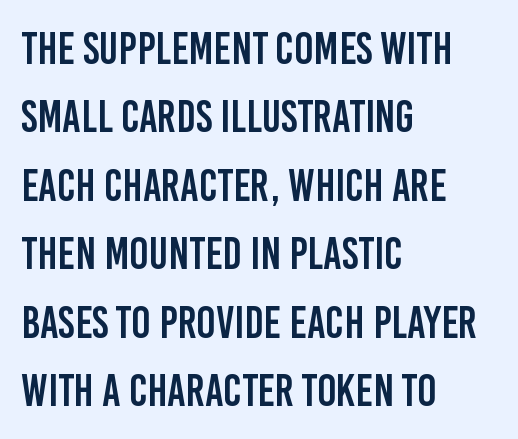
Q: Is the text italic (slanted)? A: No, it is upright.
Q: Is the typeface a serif or a sans-serif typeface? A: Sans-serif.
Q: Is the text underlined? A: No.
Q: How is the paragraph aligned? A: Left-aligned.
Q: Is the spacing between letters normal or unusually wide? A: Normal.
Q: Is the spacing between lines tight, normal or loose? A: Normal.
Q: Width (condensed, normal, or wide)? A: Condensed.
Q: Stroke contrast? A: Low.
Q: x-height? A: Large.
Q: Monospaced? A: No.
